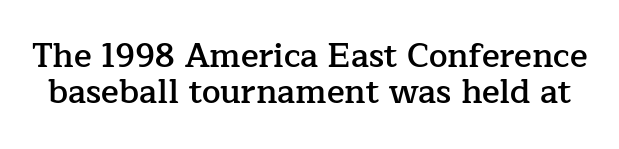
{"serif": "yes", "italic": "no", "bold": "semi", "weight": "semibold", "width": "normal", "stroke_contrast": "low", "x_height": "medium", "monospaced": "no", "underline": "no", "line_spacing": "tight", "line_spacing_ratio": 1.08, "letter_spacing": "normal", "letter_spacing_em": 0.0, "glyph_px": 33}
